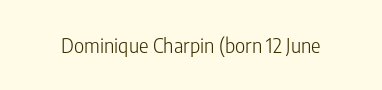
The image shows 20 px text type, upright; set normal letter spacing, not underlined.
